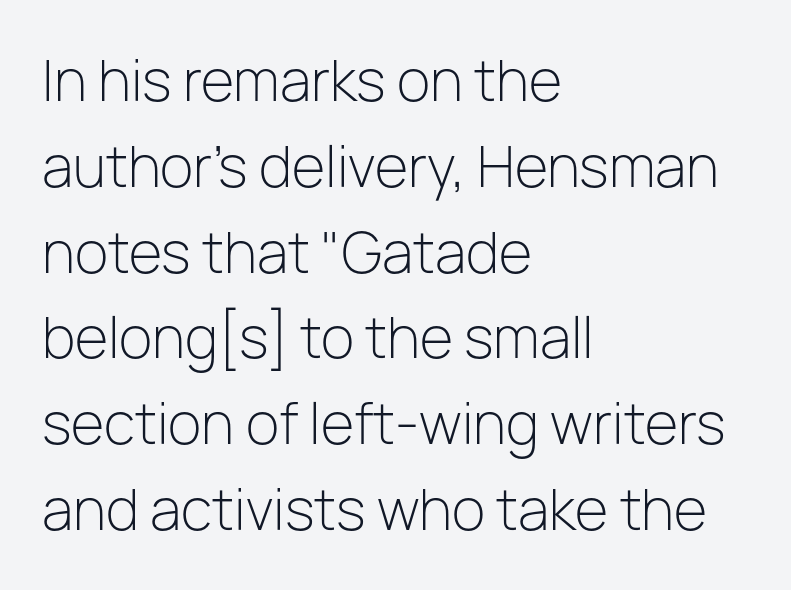
Does extra space separate the letters? No, they use regular spacing. Line spacing here is normal. A student would call this left alignment; a typographer would say flush left, rag right. The letters advance in unequal steps, a hallmark of proportional type. Rendered with straight, roman letterforms.
